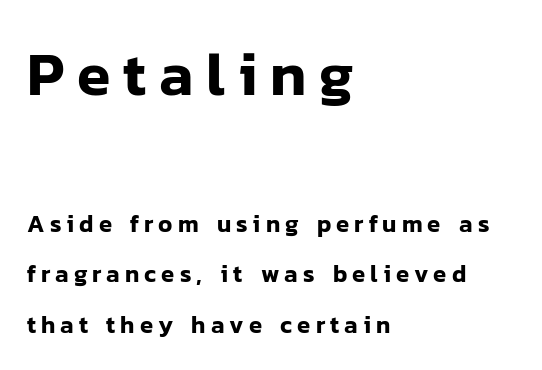
The image shows 61 px sans-serif type, upright; set left-aligned, loose line spacing (2.11x), unusually wide letter spacing (+0.21 em), not underlined; the first (top) block is 2.54x larger; low stroke contrast and a medium x-height.
